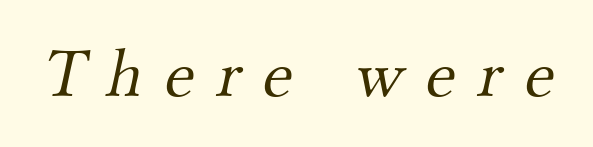
The space beneath each line is pristine and unruled. Here the designer chose a conventional face with non-uniform glyph widths. This reads as an unemphasized weight, regular at the heaviest. The rendering inserts visible extra space after every character. Are there feet on the stems? There are — it's a serif.
